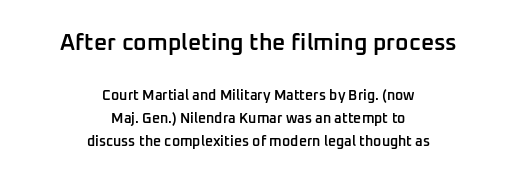
Q: Is the text bold? A: Semi-bold.
Q: Is the text italic (slanted)? A: No, it is upright.
Q: Is the text underlined? A: No.
Q: How is the paragraph aligned? A: Centered.
Q: Is the spacing between letters normal or unusually wide? A: Normal.
Q: Is the spacing between lines tight, normal or loose? A: Normal.
Q: Which block of text is set in a larger size, the first (top) or the second (bottom)? A: The first (top) one.
